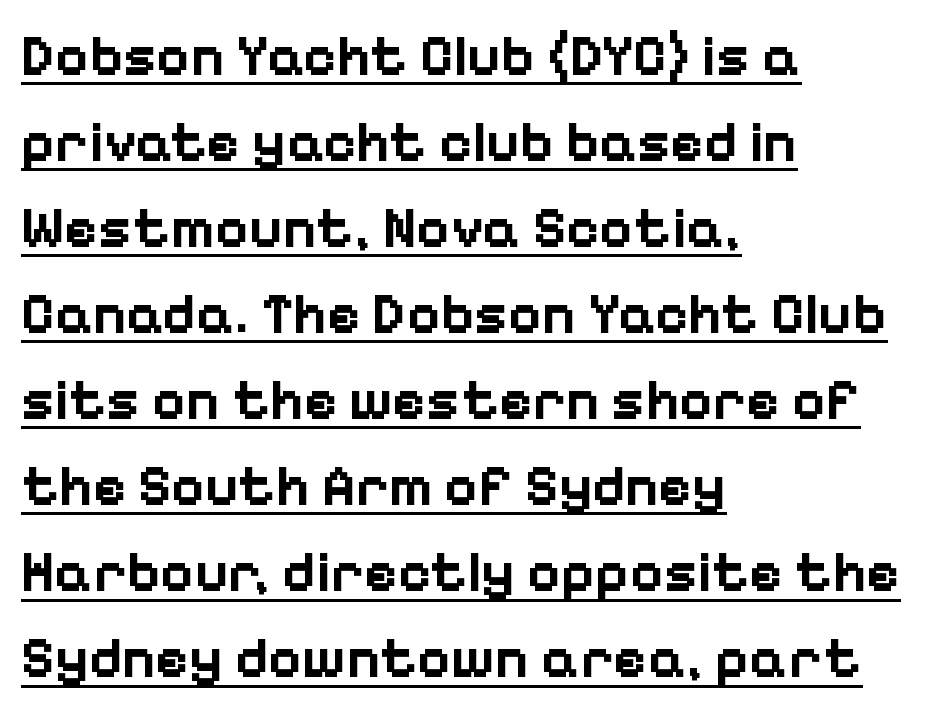
The image shows 57 px bold sans-serif type, upright; set left-aligned, normal line spacing (1.51x), normal letter spacing, underlined; low stroke contrast and a medium x-height.
